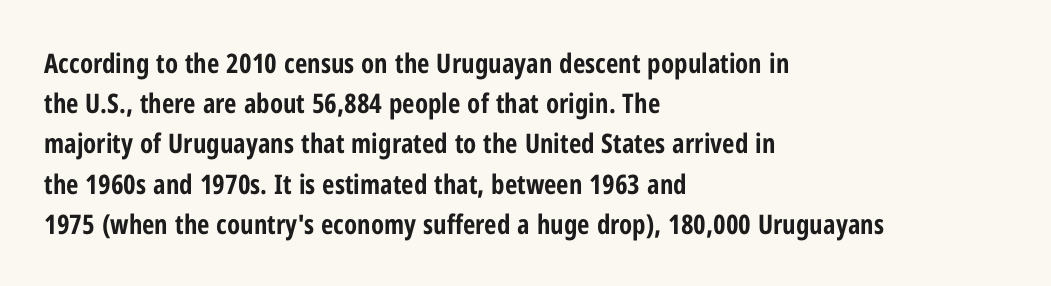
The rag falls on the right side of this text block. The axis of the letterforms is exactly vertical. Descender tails drop into unmarked territory. Inter-character spacing is left at the font's built-in metrics. Heavy, bold letterforms.
